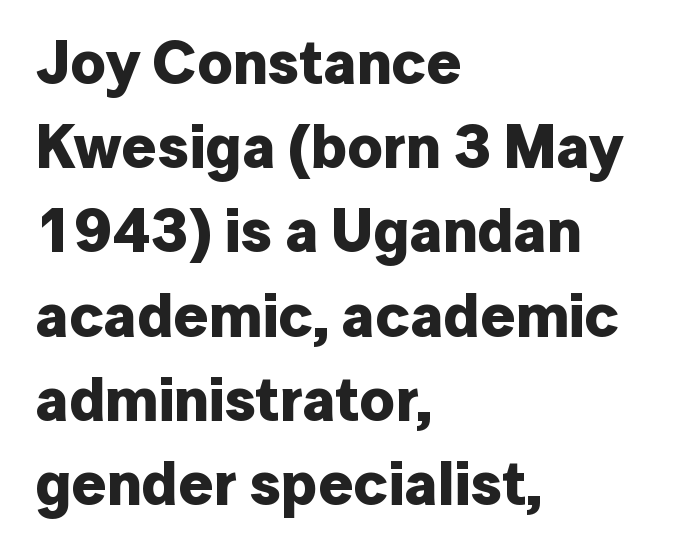
{"serif": "no", "italic": "no", "bold": "yes", "weight": "bold", "width": "normal", "stroke_contrast": "low", "x_height": "medium", "monospaced": "no", "underline": "no", "align": "left", "line_spacing": "normal", "line_spacing_ratio": 1.38, "letter_spacing": "normal", "letter_spacing_em": 0.0, "glyph_px": 61}
